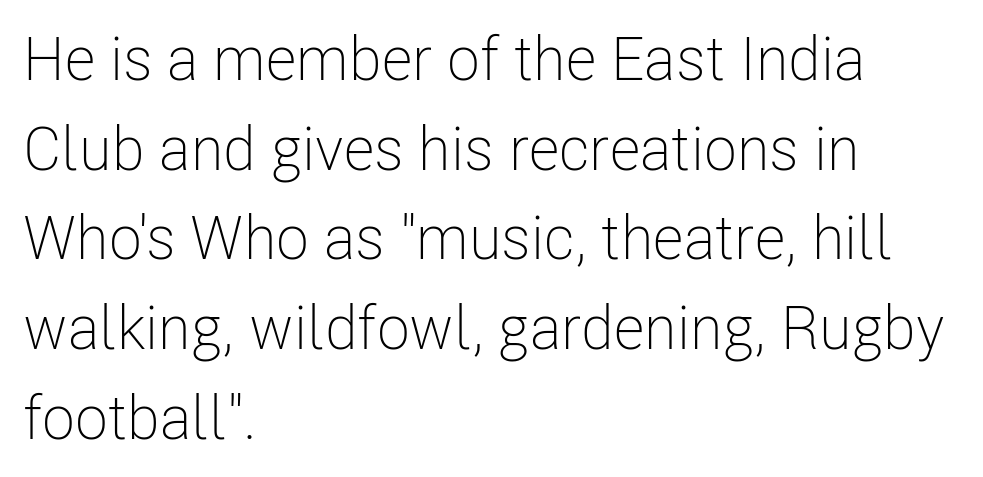
The image shows 61 px light, condensed sans-serif type, upright; set left-aligned, normal line spacing (1.47x), normal letter spacing, not underlined; low stroke contrast and a medium x-height.
